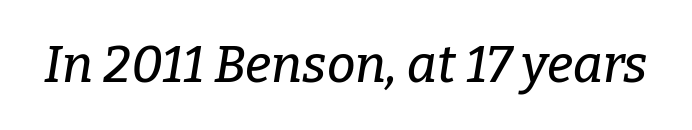
The image shows 51 px serif type, italic (leaning right); set normal letter spacing, not underlined; low stroke contrast and a medium x-height.
